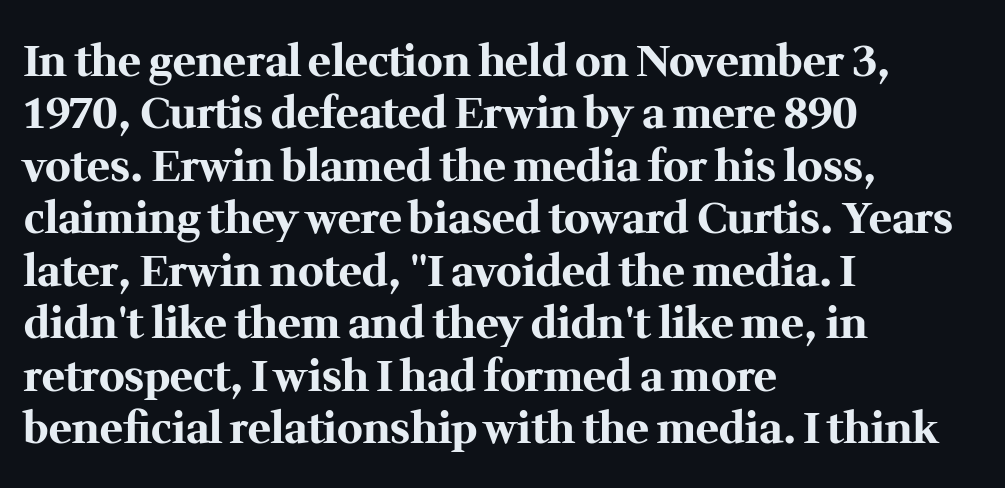
Q: Is the text bold? A: Yes.
Q: Is the text italic (slanted)? A: No, it is upright.
Q: Is the typeface a serif or a sans-serif typeface? A: Serif.
Q: Is the text underlined? A: No.
Q: How is the paragraph aligned? A: Left-aligned.
Q: Is the spacing between letters normal or unusually wide? A: Normal.
Q: Width (condensed, normal, or wide)? A: Normal.
Q: Stroke contrast? A: Medium.
Q: x-height? A: Medium.
Q: Monospaced? A: No.
